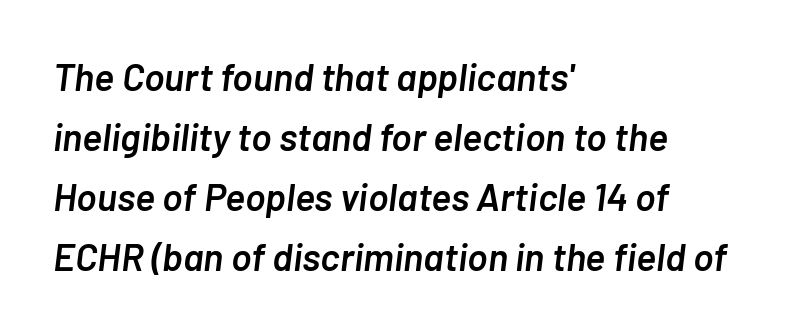
{"italic": "yes", "lean": "right", "slant_degrees": 7, "bold": "semi", "weight": "semibold", "width": "normal", "stroke_contrast": "low", "x_height": "medium", "monospaced": "no", "underline": "no", "align": "left", "line_spacing": "normal", "line_spacing_ratio": 1.58, "letter_spacing": "normal", "letter_spacing_em": 0.0, "glyph_px": 38}
